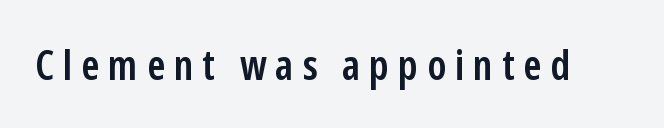
Q: Is the text bold? A: Semi-bold.
Q: Is the text italic (slanted)? A: No, it is upright.
Q: Is the typeface a serif or a sans-serif typeface? A: Sans-serif.
Q: Is the text underlined? A: No.
Q: Is the spacing between letters normal or unusually wide? A: Unusually wide.
Q: Width (condensed, normal, or wide)? A: Condensed.
Q: Stroke contrast? A: Low.
Q: x-height? A: Medium.
Q: Monospaced? A: No.
